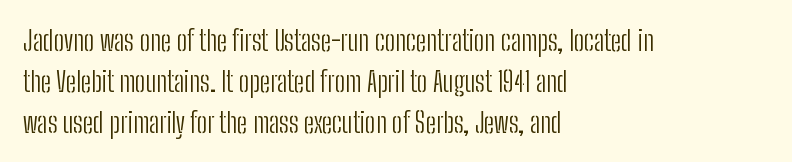
The image shows 28 px light, condensed sans-serif type, upright; set left-aligned, normal line spacing (1.46x), normal letter spacing, not underlined; low stroke contrast and a medium x-height.
